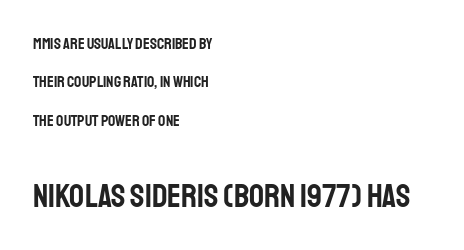
{"serif": "no", "italic": "no", "width": "condensed", "stroke_contrast": "low", "x_height": "large", "monospaced": "no", "underline": "no", "align": "left", "line_spacing": "loose", "line_spacing_ratio": 2.4, "letter_spacing": "normal", "letter_spacing_em": 0.0, "larger_block": "second", "size_ratio": 2.06, "glyph_px": 33}
